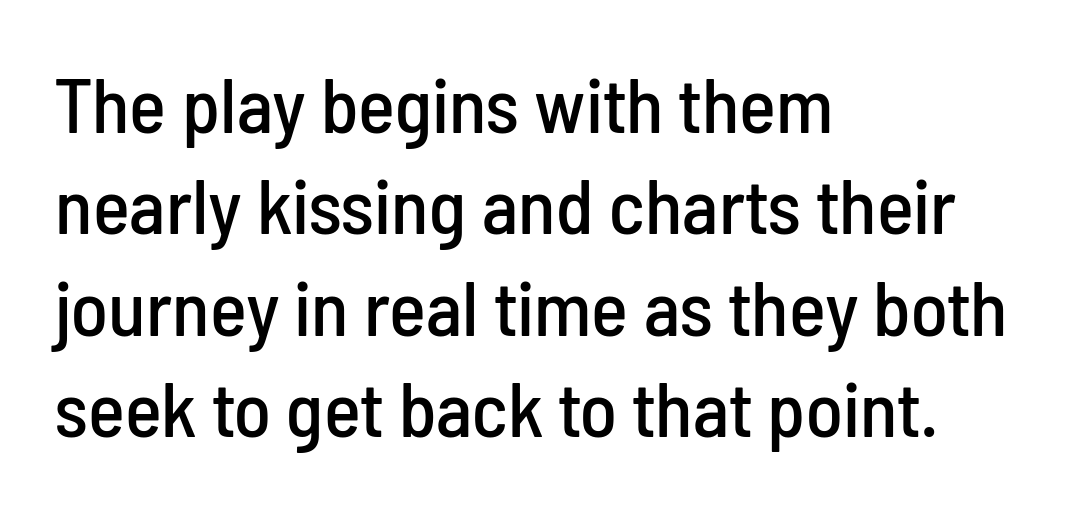
{"serif": "no", "italic": "no", "width": "condensed", "stroke_contrast": "low", "x_height": "medium", "monospaced": "no", "underline": "no", "align": "left", "line_spacing": "normal", "line_spacing_ratio": 1.3, "letter_spacing": "normal", "letter_spacing_em": 0.0, "glyph_px": 78}
